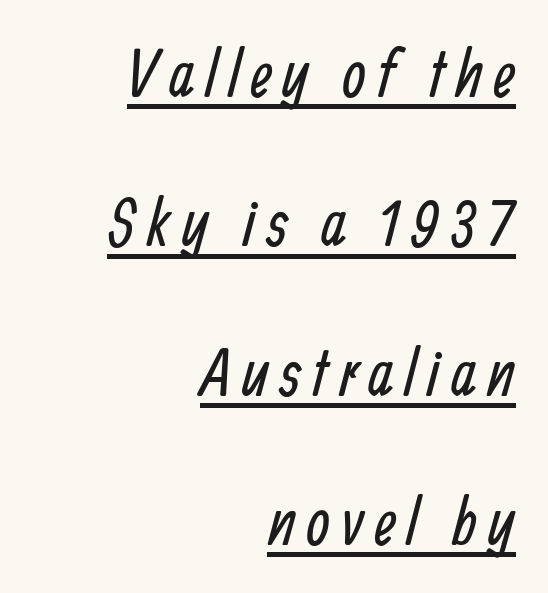
Q: Is the text bold? A: No.
Q: Is the typeface a serif or a sans-serif typeface? A: Sans-serif.
Q: Is the text underlined? A: Yes.
Q: How is the paragraph aligned? A: Right-aligned.
Q: Is the spacing between lines tight, normal or loose? A: Loose.
Q: Width (condensed, normal, or wide)? A: Condensed.
Q: Stroke contrast? A: Low.
Q: x-height? A: Medium.
Q: Monospaced? A: No.
